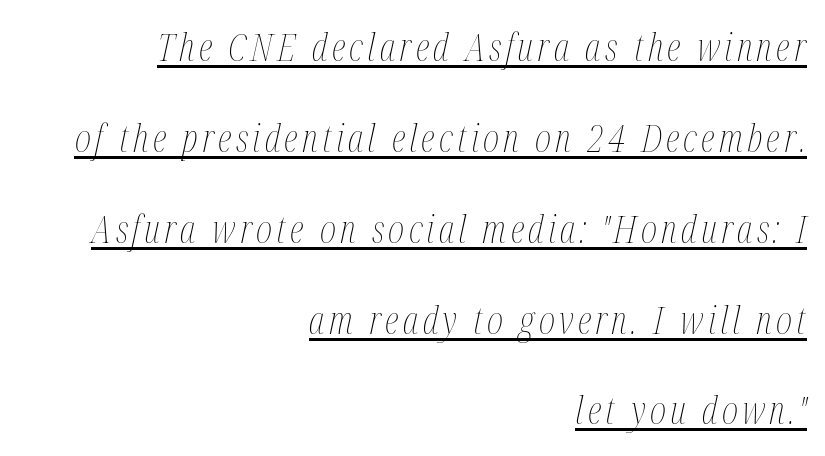
{"italic": "yes", "lean": "right", "slant_degrees": 12, "bold": "no", "weight": "thin", "width": "condensed", "stroke_contrast": "medium", "x_height": "medium", "monospaced": "no", "underline": "yes", "align": "right", "line_spacing": "loose", "line_spacing_ratio": 2.33, "glyph_px": 39}
